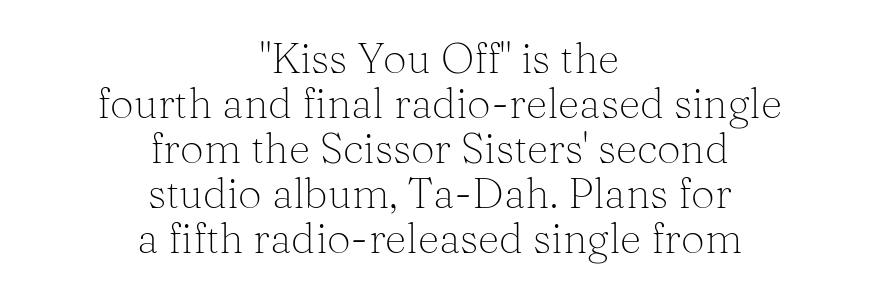
The image shows 42 px light serif type, upright; set centered, tight line spacing (1.07x), normal letter spacing, not underlined; medium stroke contrast and a medium x-height.
